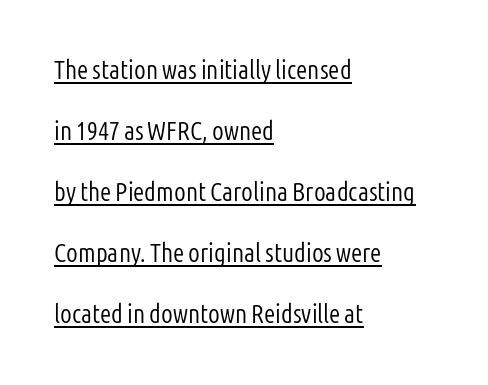
Every character sits straight up, as roman type does. Look at the tracking — it's just the regular setting, nothing added. Weight class: somewhere from thin through regular. Like a heading marked for emphasis, these lines bear an underscore.
